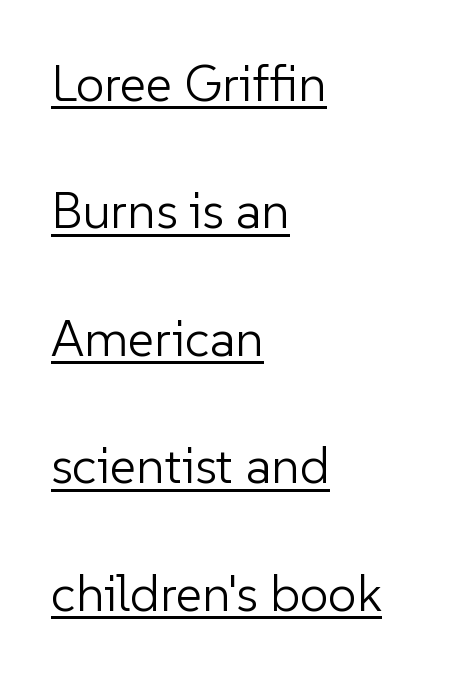
{"serif": "no", "italic": "no", "bold": "no", "weight": "light", "width": "normal", "stroke_contrast": "low", "x_height": "medium", "monospaced": "no", "underline": "yes", "align": "left", "line_spacing": "loose", "line_spacing_ratio": 2.5, "letter_spacing": "normal", "letter_spacing_em": 0.0, "glyph_px": 51}
